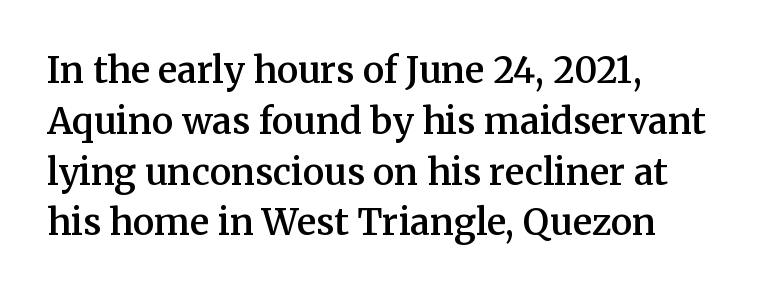
{"serif": "yes", "italic": "no", "bold": "semi", "weight": "semibold", "width": "normal", "stroke_contrast": "medium", "x_height": "medium", "monospaced": "no", "underline": "no", "align": "left", "line_spacing": "normal", "line_spacing_ratio": 1.41, "letter_spacing": "normal", "letter_spacing_em": 0.0, "glyph_px": 36}
